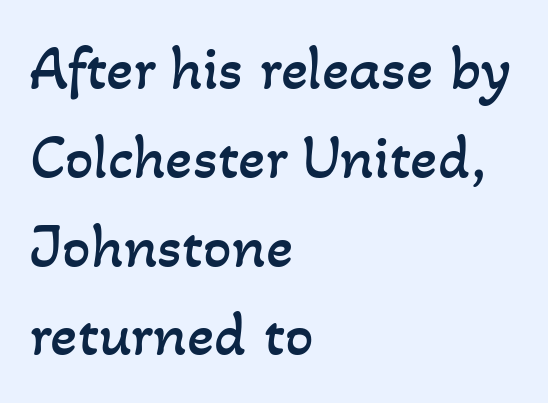
Q: Is the text bold? A: No.
Q: Is the text underlined? A: No.
Q: How is the paragraph aligned? A: Left-aligned.
Q: Is the spacing between letters normal or unusually wide? A: Normal.
Q: Is the spacing between lines tight, normal or loose? A: Normal.
Q: Width (condensed, normal, or wide)? A: Normal.
Q: Stroke contrast? A: Low.
Q: x-height? A: Small.
Q: Monospaced? A: No.
